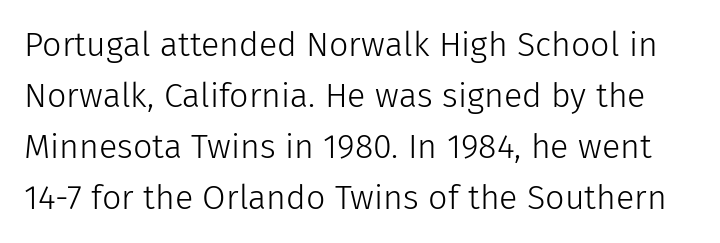
{"serif": "no", "italic": "no", "bold": "no", "weight": "light", "width": "normal", "stroke_contrast": "low", "x_height": "medium", "monospaced": "no", "underline": "no", "line_spacing": "normal", "line_spacing_ratio": 1.5, "letter_spacing": "normal", "letter_spacing_em": 0.0, "glyph_px": 34}
